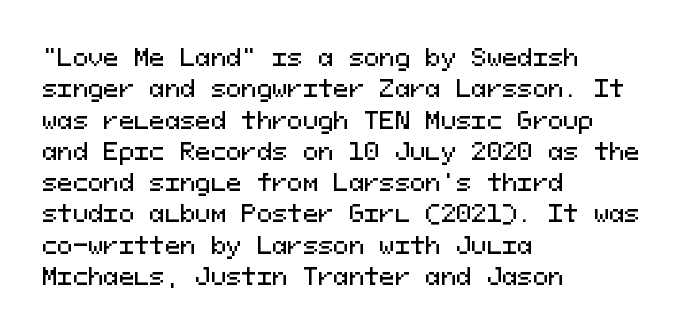
{"italic": "no", "underline": "no", "align": "left", "line_spacing": "normal", "line_spacing_ratio": 1.36, "letter_spacing": "normal", "letter_spacing_em": 0.0, "glyph_px": 23}
